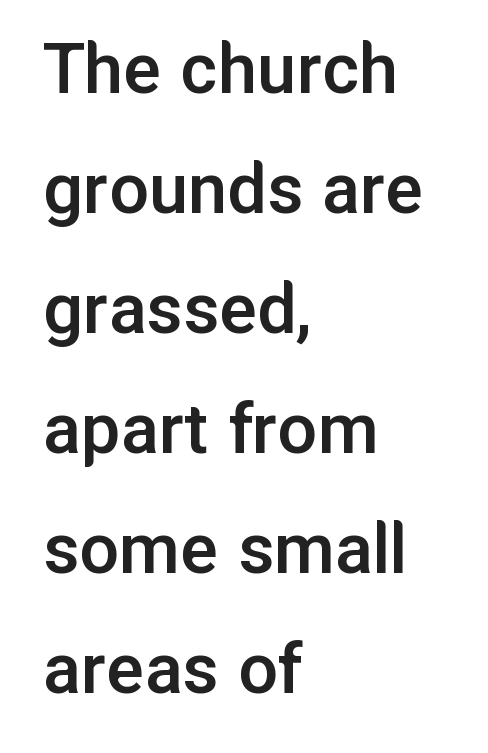
Q: Is the text bold? A: Semi-bold.
Q: Is the text italic (slanted)? A: No, it is upright.
Q: Is the typeface a serif or a sans-serif typeface? A: Sans-serif.
Q: Is the text underlined? A: No.
Q: How is the paragraph aligned? A: Left-aligned.
Q: Is the spacing between letters normal or unusually wide? A: Normal.
Q: Is the spacing between lines tight, normal or loose? A: Normal.
Q: Width (condensed, normal, or wide)? A: Normal.
Q: Stroke contrast? A: Low.
Q: x-height? A: Medium.
Q: Monospaced? A: No.
